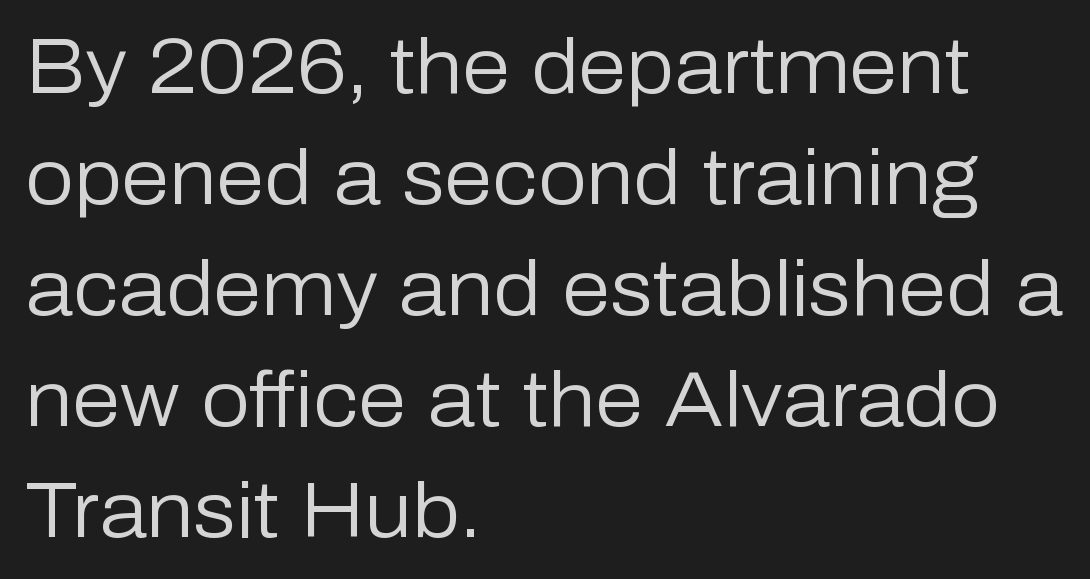
The image shows 77 px regular-weight sans-serif type, upright; set left-aligned, normal line spacing (1.44x), normal letter spacing, not underlined; low stroke contrast and a medium x-height.
